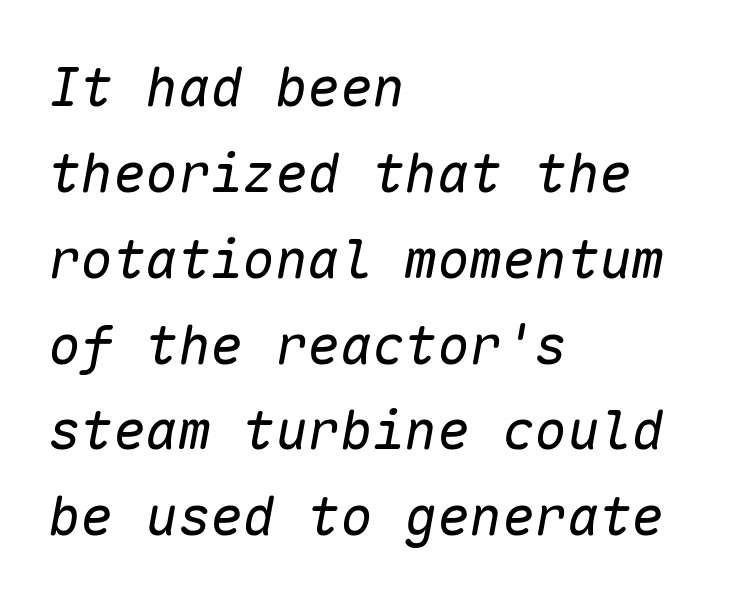
{"italic": "yes", "lean": "right", "slant_degrees": 10, "bold": "no", "weight": "regular", "width": "normal", "stroke_contrast": "low", "x_height": "medium", "monospaced": "yes", "underline": "no", "align": "left", "line_spacing": "normal", "line_spacing_ratio": 1.59, "letter_spacing": "normal", "letter_spacing_em": 0.0, "glyph_px": 54}
